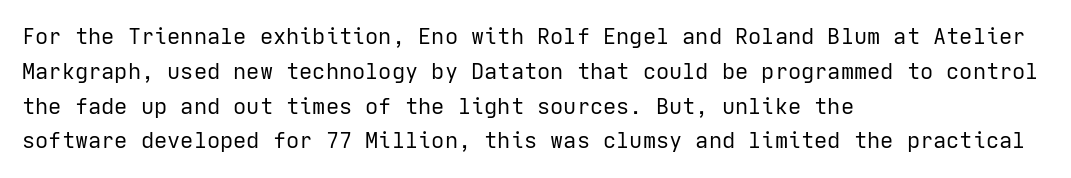
{"italic": "no", "bold": "no", "underline": "no", "align": "left", "line_spacing": "normal", "line_spacing_ratio": 1.58, "letter_spacing": "normal", "letter_spacing_em": 0.0, "glyph_px": 22}
